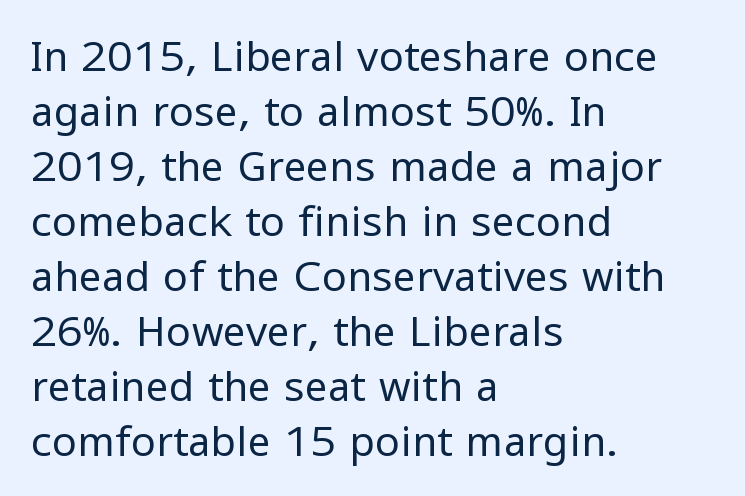
The image shows 41 px regular-weight sans-serif type, upright; set left-aligned, normal line spacing (1.34x), normal letter spacing, not underlined; low stroke contrast and a medium x-height.
